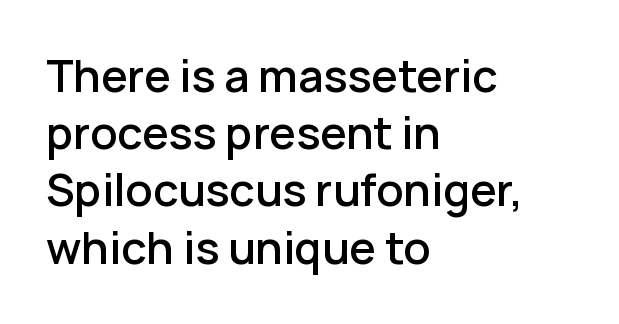
The image shows 43 px semibold sans-serif type, upright; set left-aligned, normal line spacing (1.33x), normal letter spacing, not underlined; low stroke contrast and a medium x-height.
